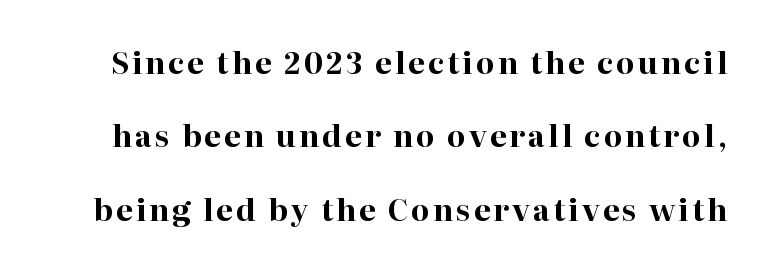
Q: Is the text bold? A: Yes.
Q: Is the text italic (slanted)? A: No, it is upright.
Q: Is the typeface a serif or a sans-serif typeface? A: Serif.
Q: Is the text underlined? A: No.
Q: Is the spacing between lines tight, normal or loose? A: Loose.
Q: Width (condensed, normal, or wide)? A: Normal.
Q: Stroke contrast? A: High.
Q: x-height? A: Medium.
Q: Monospaced? A: No.
